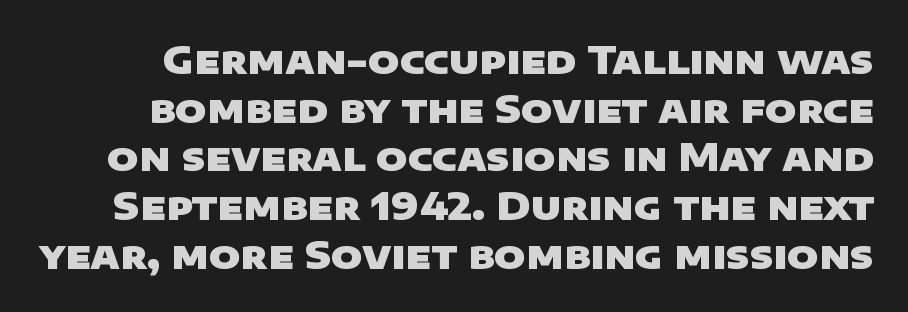
{"serif": "no", "bold": "yes", "weight": "heavy", "width": "wide", "stroke_contrast": "low", "x_height": "large", "monospaced": "no", "underline": "no", "line_spacing": "normal", "line_spacing_ratio": 1.28, "letter_spacing": "normal", "letter_spacing_em": 0.0, "glyph_px": 38}
